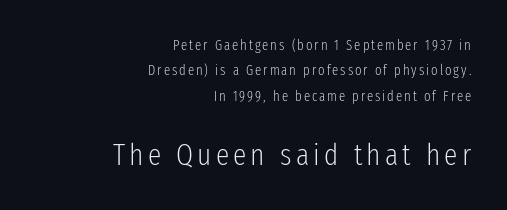
Q: Is the text bold? A: No.
Q: Is the text italic (slanted)? A: No, it is upright.
Q: Is the typeface a serif or a sans-serif typeface? A: Sans-serif.
Q: Is the text underlined? A: No.
Q: How is the paragraph aligned? A: Right-aligned.
Q: Which block of text is set in a larger size, the first (top) or the second (bottom)? A: The second (bottom) one.
Q: Width (condensed, normal, or wide)? A: Condensed.
Q: Stroke contrast? A: Low.
Q: x-height? A: Medium.
Q: Monospaced? A: No.
